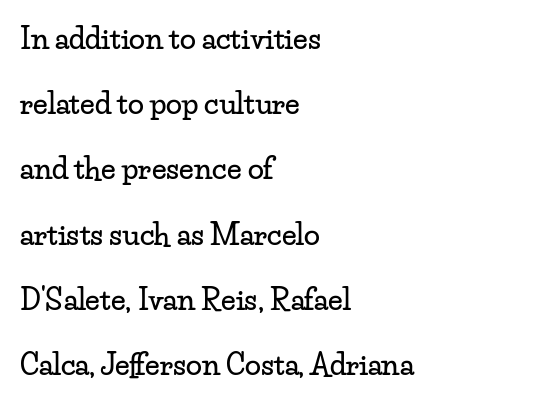
The image shows 29 px wide serif type, upright; set left-aligned, loose line spacing (2.25x), normal letter spacing, not underlined; low stroke contrast and a small x-height.
